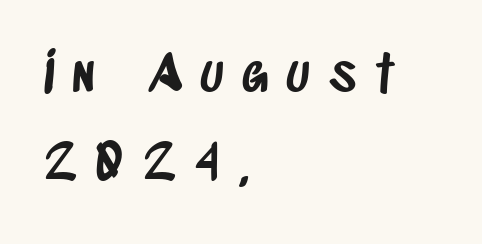
{"serif": "no", "width": "condensed", "stroke_contrast": "low", "x_height": "large", "monospaced": "no", "underline": "no", "align": "left", "line_spacing": "normal", "line_spacing_ratio": 1.68, "letter_spacing": "wide", "letter_spacing_em": 0.35, "glyph_px": 52}
